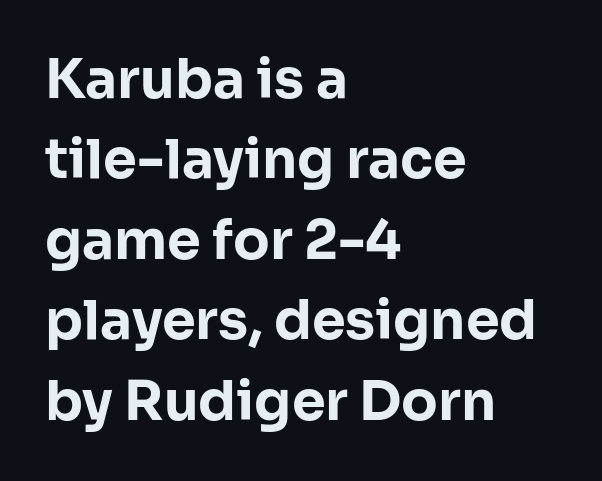
{"serif": "no", "italic": "no", "bold": "yes", "weight": "bold", "width": "normal", "stroke_contrast": "low", "x_height": "medium", "monospaced": "no", "underline": "no", "align": "left", "line_spacing": "normal", "line_spacing_ratio": 1.49, "letter_spacing": "normal", "letter_spacing_em": 0.0, "glyph_px": 54}
